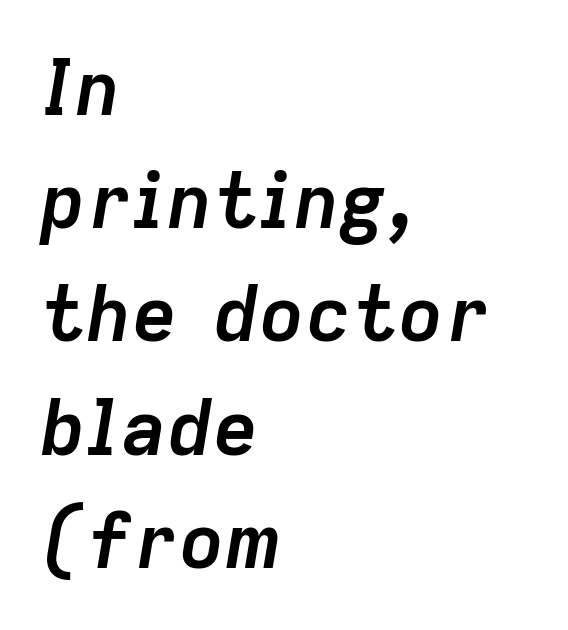
Proportional: the letters do not fall into vertical columns. The typography opts for an oblique posture over an upright one. Every row of glyphs begins at an identical x-position on the left. Regarding leading, the lines here are spaced in the standard way. Each glyph is drawn with heavy, bold strokes.
